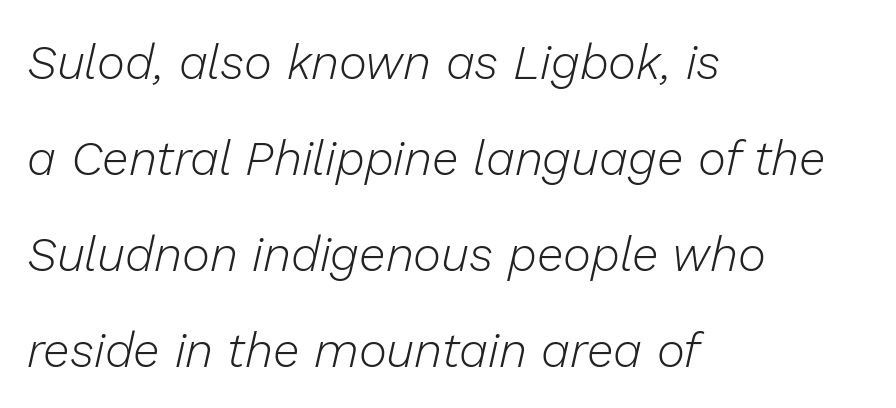
Q: Is the text bold? A: No.
Q: Is the text italic (slanted)? A: Yes, it leans right by about 13 degrees.
Q: Is the text underlined? A: No.
Q: How is the paragraph aligned? A: Left-aligned.
Q: Is the spacing between letters normal or unusually wide? A: Normal.
Q: Is the spacing between lines tight, normal or loose? A: Loose.
Q: Width (condensed, normal, or wide)? A: Normal.
Q: Stroke contrast? A: Low.
Q: x-height? A: Medium.
Q: Monospaced? A: No.
